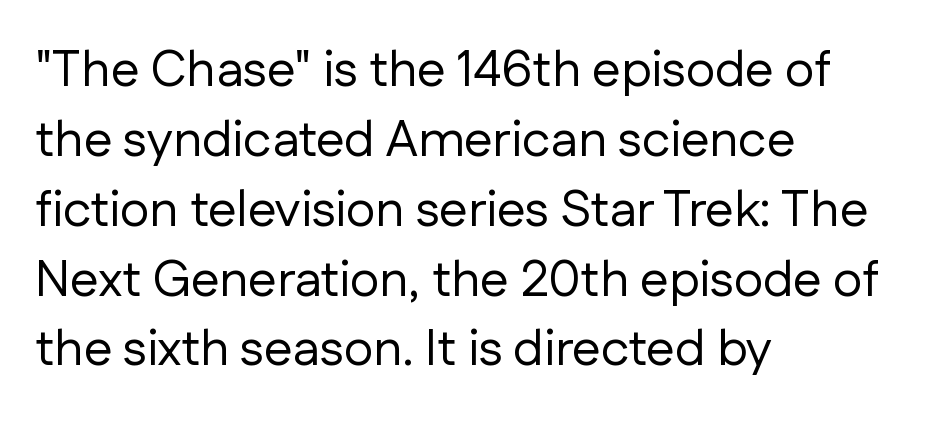
{"serif": "no", "italic": "no", "bold": "no", "weight": "regular", "width": "normal", "stroke_contrast": "low", "x_height": "medium", "monospaced": "no", "underline": "no", "align": "left", "line_spacing": "normal", "line_spacing_ratio": 1.37, "letter_spacing": "normal", "letter_spacing_em": 0.0, "glyph_px": 51}
